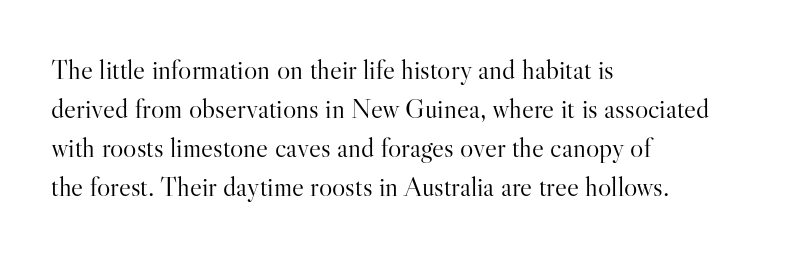
{"serif": "yes", "italic": "no", "bold": "no", "weight": "light", "width": "normal", "stroke_contrast": "high", "x_height": "small", "monospaced": "no", "underline": "no", "align": "left", "line_spacing": "normal", "line_spacing_ratio": 1.39, "letter_spacing": "normal", "letter_spacing_em": 0.0, "glyph_px": 28}
